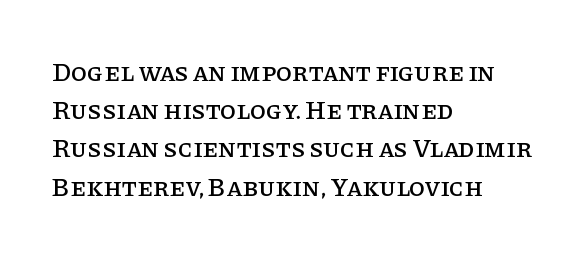
The image shows 26 px text type, upright; set left-aligned, normal line spacing (1.47x), normal letter spacing, not underlined.
